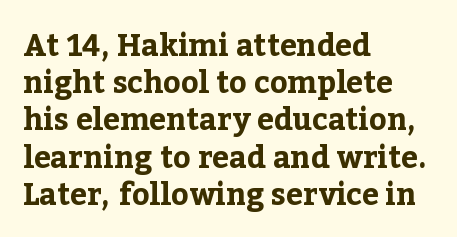
The image shows 30 px bold serif type, upright; set left-aligned, line spacing 1.24x, normal letter spacing, not underlined; low stroke contrast and a medium x-height.
